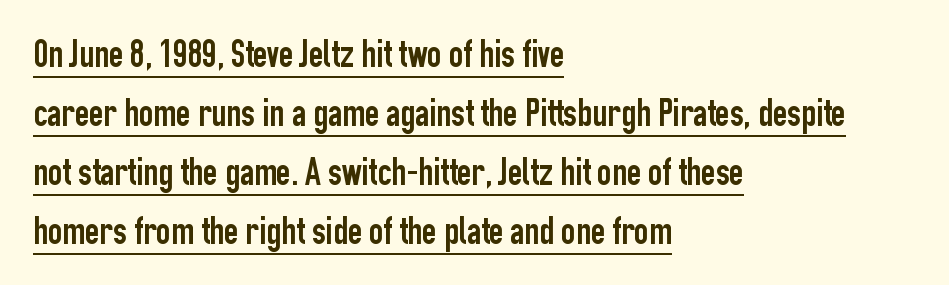
Q: Is the text italic (slanted)? A: No, it is upright.
Q: Is the typeface a serif or a sans-serif typeface? A: Sans-serif.
Q: Is the text underlined? A: Yes.
Q: How is the paragraph aligned? A: Left-aligned.
Q: Is the spacing between letters normal or unusually wide? A: Normal.
Q: Is the spacing between lines tight, normal or loose? A: Normal.
Q: Width (condensed, normal, or wide)? A: Condensed.
Q: Stroke contrast? A: Low.
Q: x-height? A: Medium.
Q: Monospaced? A: No.
